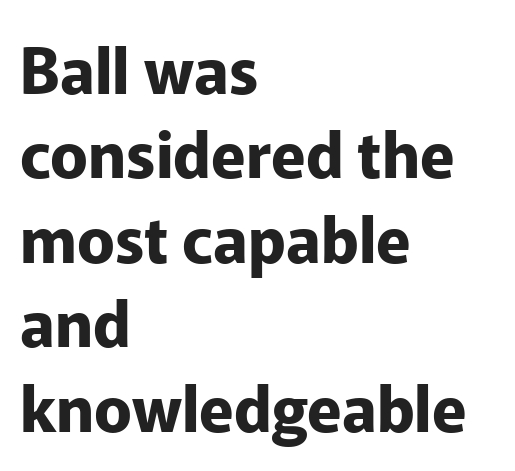
The font's upright variant was chosen for this text. The space directly below the letters is spotless. The letters are bold, with thick, heavy strokes. Compared with typical paragraphs, the rows here are spaced about the same.
